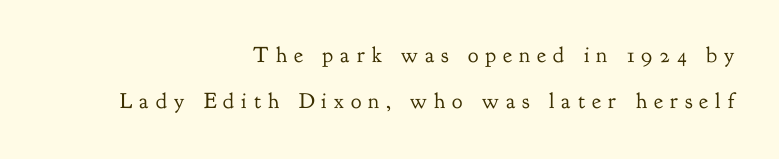
The image shows 22 px text type, upright; set right-aligned, loose line spacing (2.07x), unusually wide letter spacing (+0.32 em), not underlined.
